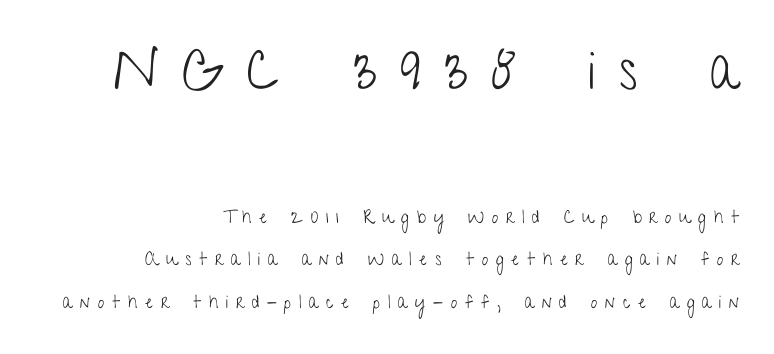
{"serif": "no", "italic": "no", "bold": "no", "weight": "light", "width": "condensed", "stroke_contrast": "low", "x_height": "medium", "monospaced": "no", "underline": "no", "align": "right", "line_spacing": "loose", "line_spacing_ratio": 2.35, "letter_spacing": "wide", "letter_spacing_em": 0.43, "larger_block": "first", "size_ratio": 3.0, "glyph_px": 54}
